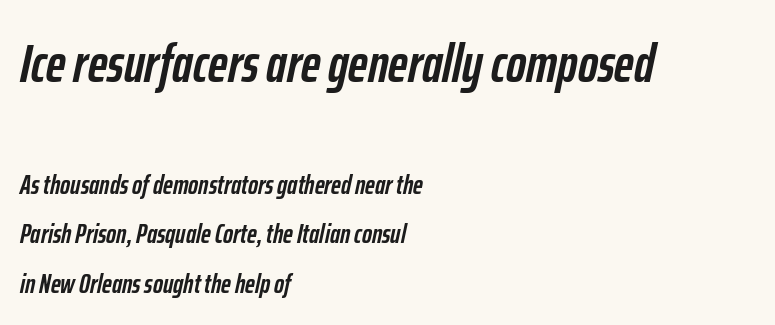
Q: Is the text bold? A: Yes.
Q: Is the text italic (slanted)? A: Yes, it leans right by about 12 degrees.
Q: Is the text underlined? A: No.
Q: How is the paragraph aligned? A: Left-aligned.
Q: Is the spacing between letters normal or unusually wide? A: Normal.
Q: Which block of text is set in a larger size, the first (top) or the second (bottom)? A: The first (top) one.
Q: Width (condensed, normal, or wide)? A: Condensed.
Q: Stroke contrast? A: Low.
Q: x-height? A: Medium.
Q: Monospaced? A: No.
